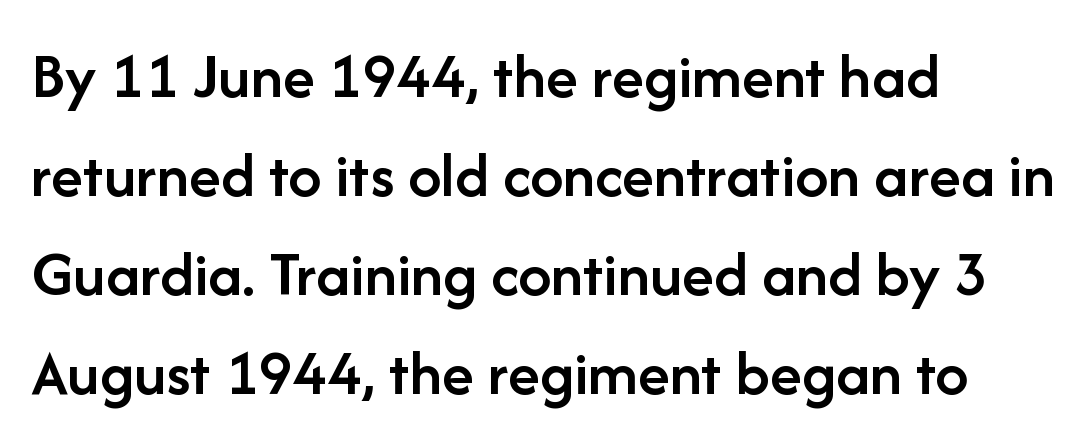
The image shows 66 px semibold sans-serif type, upright; set left-aligned, normal line spacing (1.5x), normal letter spacing, not underlined; low stroke contrast and a medium x-height.
